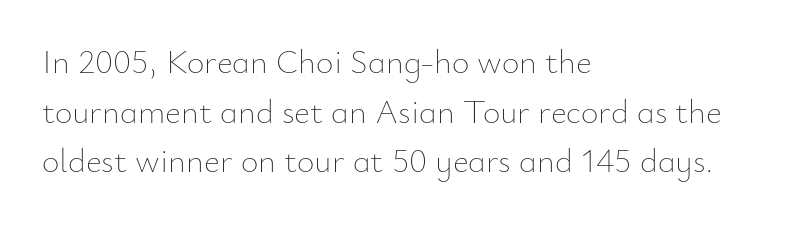
The string is rendered with underlining switched off. The letters sit at their default tracking, neither squeezed nor spread. Quick note: interline space is typical. Note the varied advance widths — an 'i' is clearly narrower than an 'm'. A quiet, ordinary-to-light weight characterises the typeface. Upright lettering throughout.
